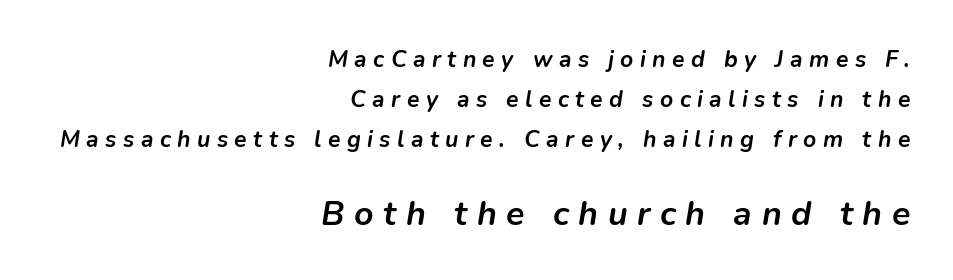
The passage shown is typed in a proportional face where columns would drift. This rendering features lettering with no underline. These words are printed bold, with thick strokes throughout. There is plenty of visible air inserted between adjacent glyphs.
